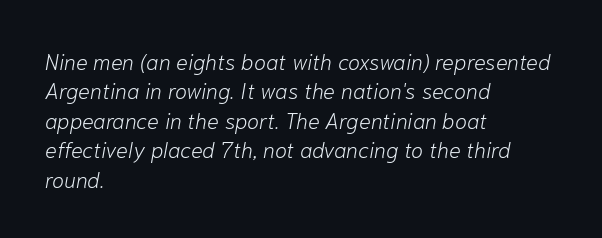
Q: Is the text bold? A: No.
Q: Is the text italic (slanted)? A: Yes, it leans right by about 10 degrees.
Q: Is the text underlined? A: No.
Q: How is the paragraph aligned? A: Left-aligned.
Q: Is the spacing between letters normal or unusually wide? A: Normal.
Q: Is the spacing between lines tight, normal or loose? A: Normal.
